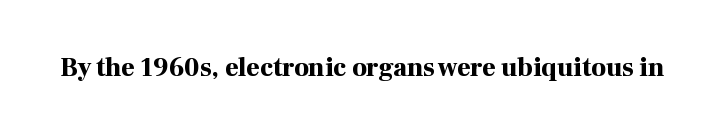
Q: Is the text bold? A: Yes.
Q: Is the text italic (slanted)? A: No, it is upright.
Q: Is the text underlined? A: No.
Q: Is the spacing between letters normal or unusually wide? A: Normal.
